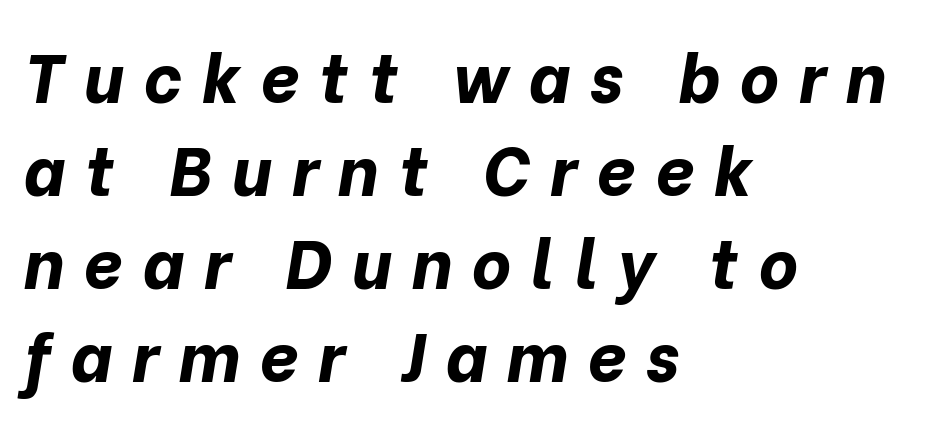
{"italic": "yes", "lean": "right", "slant_degrees": 10, "bold": "yes", "weight": "bold", "width": "normal", "stroke_contrast": "low", "x_height": "medium", "monospaced": "no", "underline": "no", "align": "left", "line_spacing": "normal", "line_spacing_ratio": 1.37, "letter_spacing": "wide", "letter_spacing_em": 0.29, "glyph_px": 68}
